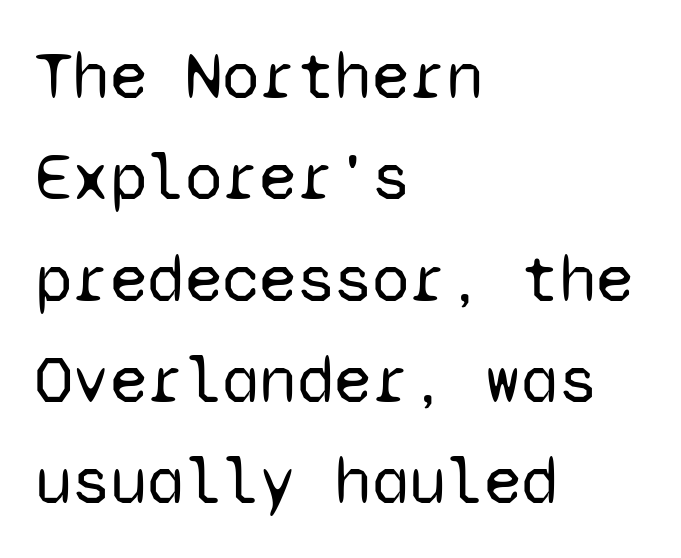
Compared with typical paragraphs, the rows here are spaced about the same. The weight would be labelled regular, book, light, or lighter still. A typesetter would call this monospace, since all characters share one set width. Spacing between characters is what you'd get straight out of the box. Does the copy run flush right? No — it runs flush left. Bare-footed words on every line.
